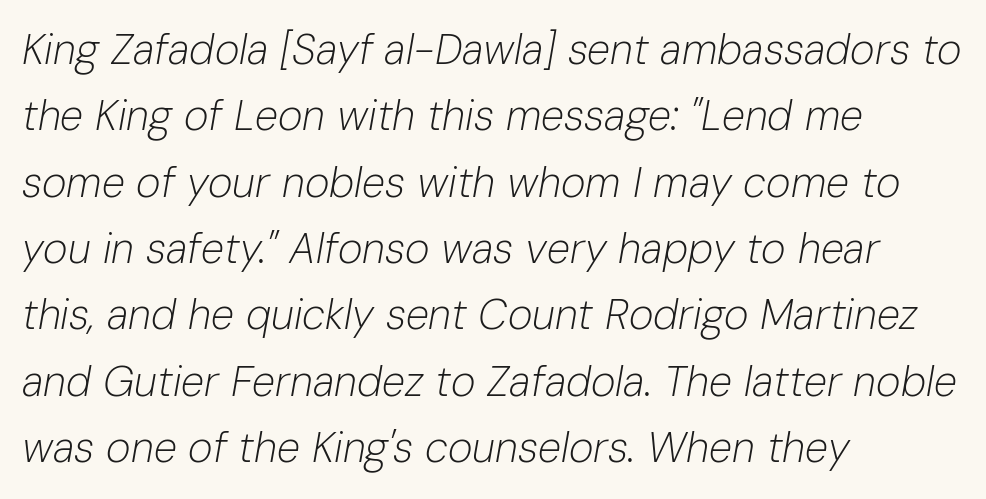
The image shows 42 px light type, italic (leaning right); set left-aligned, normal line spacing (1.58x), normal letter spacing, not underlined; low stroke contrast and a medium x-height.
